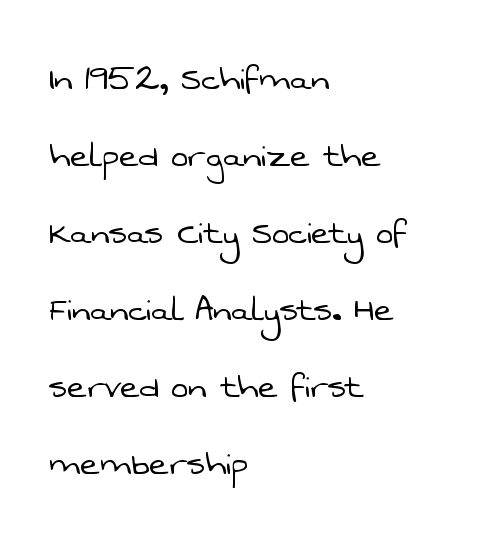
The font sits on the lighter half of the weight spectrum, regular included. The gap between lines stays unmarked. Between one letter and the next there's only the usual sliver of space. A sans-serif font was chosen for this passage. Caption: multi-line text, flush left, ragged right.
